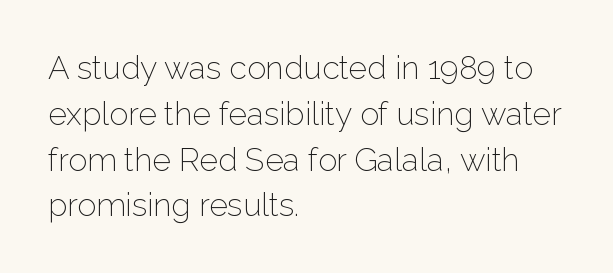
The image shows 32 px light sans-serif type, upright; set left-aligned, normal line spacing (1.43x), normal letter spacing, not underlined; low stroke contrast and a medium x-height.
